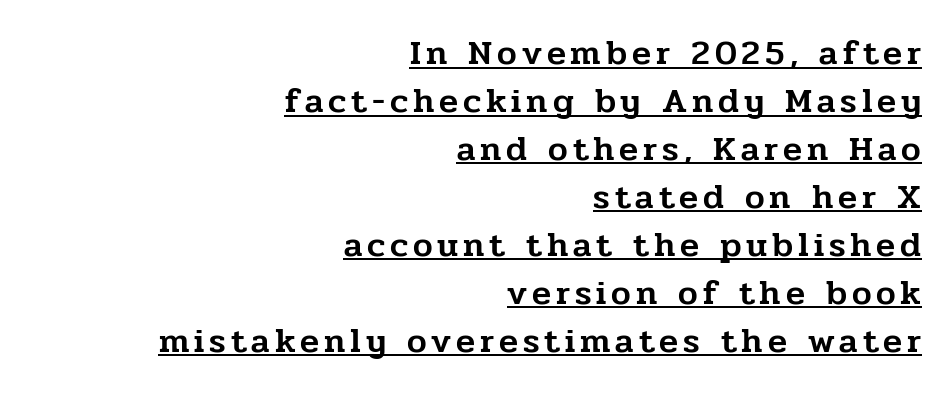
The rendering anchors every line to the right-hand side. This rendering features underlined lettering. Whoever set this chose a conventional vertical rhythm. Character widths vary here, with narrow letters taking less room than wide ones. To sum up the face: it has serifs.
